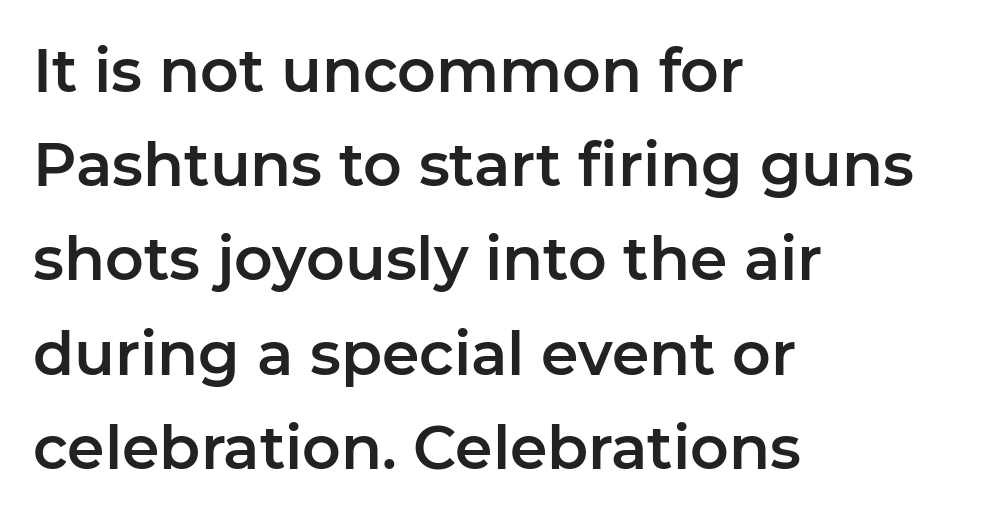
The image shows 60 px sans-serif type, upright; set left-aligned, normal line spacing (1.57x), normal letter spacing, not underlined; low stroke contrast and a medium x-height.
